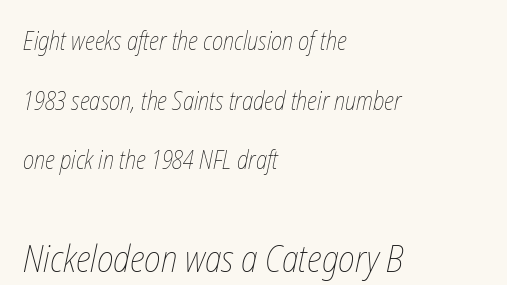
Bigger letters appear in the bottom chunk; the top chunk is reduced. The foot of each line stays bare and open. The gaps between neighbouring characters are ordinary and unremarkable. The rendering uses a large line-height, opening up the rows. Weight: not bold — regular or lighter. Character widths vary here, with narrow letters taking less room than wide ones.
